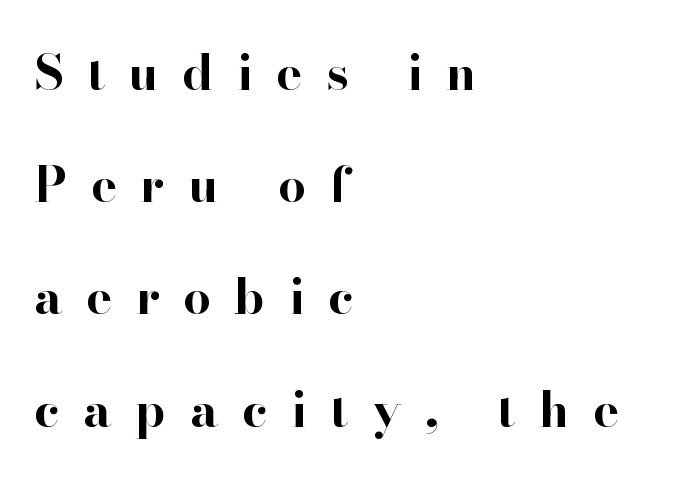
Q: Is the text bold? A: Yes.
Q: Is the text italic (slanted)? A: No, it is upright.
Q: Is the typeface a serif or a sans-serif typeface? A: Serif.
Q: Is the text underlined? A: No.
Q: How is the paragraph aligned? A: Left-aligned.
Q: Is the spacing between letters normal or unusually wide? A: Unusually wide.
Q: Is the spacing between lines tight, normal or loose? A: Loose.
Q: Width (condensed, normal, or wide)? A: Normal.
Q: Stroke contrast? A: High.
Q: x-height? A: Small.
Q: Monospaced? A: No.
